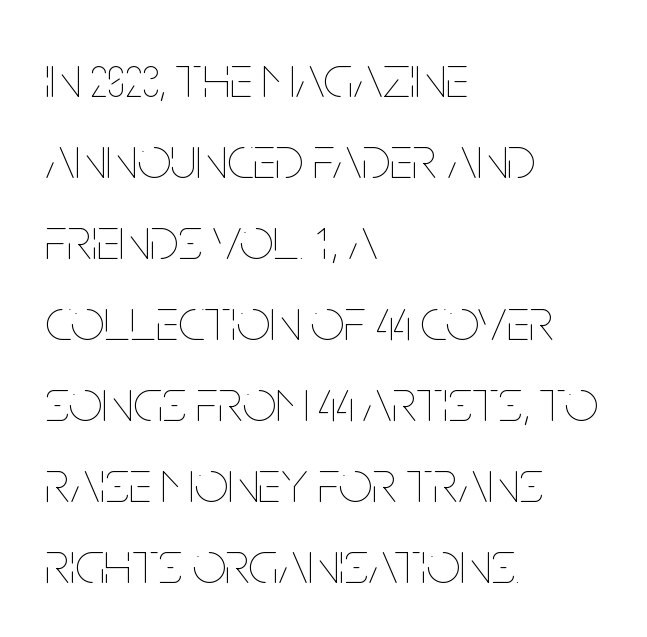
Varying glyph widths throughout — classic text-font behaviour. Reading down the block, your eye returns to a fixed left position each line. There is no visible air inserted between adjacent glyphs. The designer left line spacing at the default. No heavy texture on the line: the type isn't bold. Nope, not italic — everything's standing straight.
